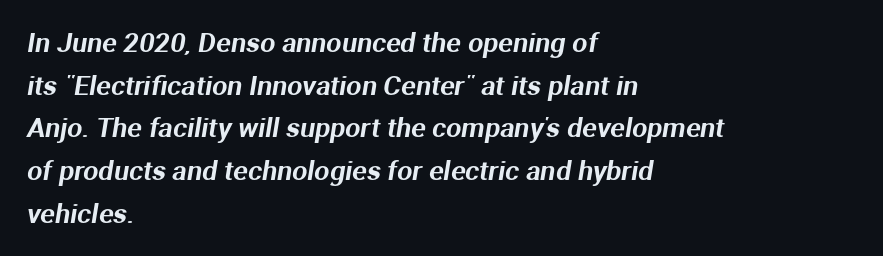
{"underline": "no", "align": "left", "line_spacing": "normal", "line_spacing_ratio": 1.58, "letter_spacing": "normal", "letter_spacing_em": 0.0, "glyph_px": 27}
